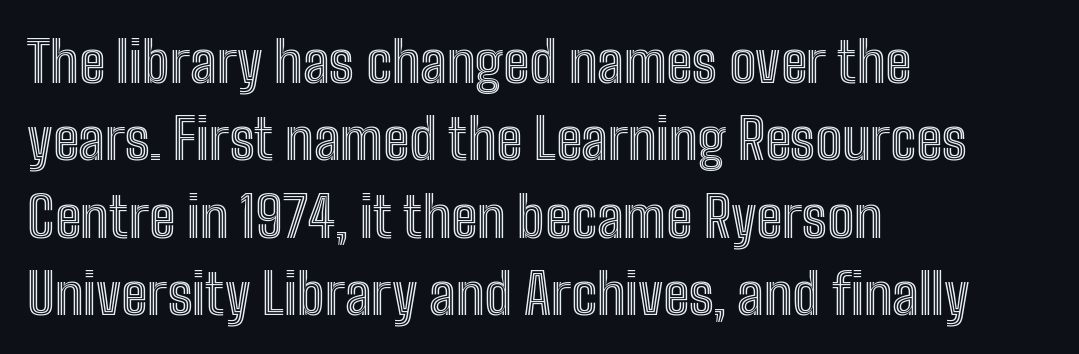
Q: Is the text italic (slanted)? A: No, it is upright.
Q: Is the text underlined? A: No.
Q: How is the paragraph aligned? A: Left-aligned.
Q: Is the spacing between letters normal or unusually wide? A: Normal.
Q: Is the spacing between lines tight, normal or loose? A: Normal.
Q: Width (condensed, normal, or wide)? A: Condensed.
Q: x-height? A: Medium.
Q: Monospaced? A: No.
